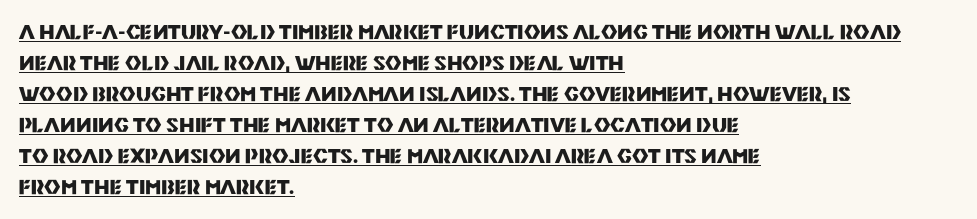
{"italic": "no", "bold": "yes", "underline": "yes", "align": "left", "line_spacing": "normal", "line_spacing_ratio": 1.55, "letter_spacing": "normal", "letter_spacing_em": 0.0, "glyph_px": 20}
